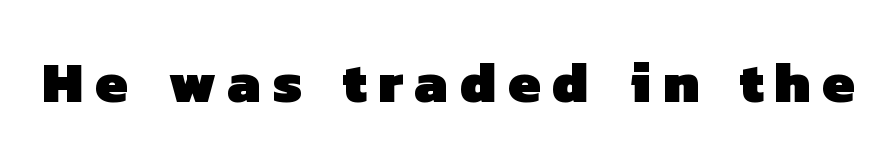
Clear beneath every line of the passage. This sample has the flowing, uneven cadence of proportional lettering. In terms of letterform style, serifs are entirely absent. Is the letter spacing exaggerated? Yes — the characters are pushed far apart. Plenty of ink on the page — the face is bold.
